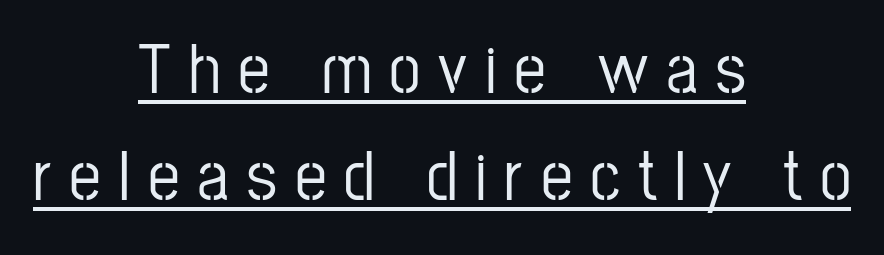
Nope, not italic — everything's standing straight. The designer went with a sans here, leaving each stem footless. The rendering uses natural spacing where letterforms have individual widths. This sample keeps an unexceptional amount of space between lines. Substantial extra tracking has been applied to these lines. A baseline rule has been typeset under these characters.
